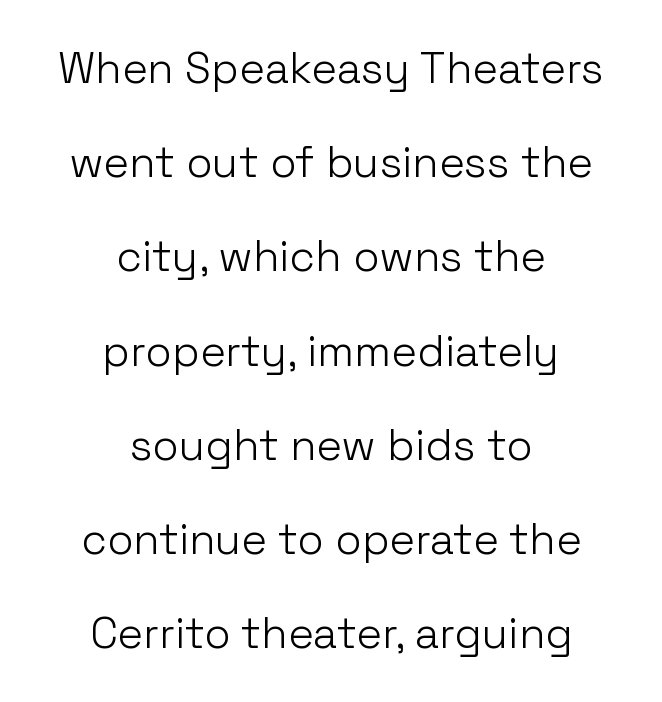
Q: Is the text bold? A: No.
Q: Is the text italic (slanted)? A: No, it is upright.
Q: Is the typeface a serif or a sans-serif typeface? A: Sans-serif.
Q: Is the text underlined? A: No.
Q: How is the paragraph aligned? A: Centered.
Q: Is the spacing between letters normal or unusually wide? A: Normal.
Q: Is the spacing between lines tight, normal or loose? A: Loose.
Q: Width (condensed, normal, or wide)? A: Normal.
Q: Stroke contrast? A: Low.
Q: x-height? A: Medium.
Q: Monospaced? A: No.
